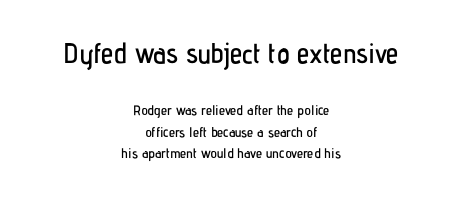
Q: Is the text italic (slanted)? A: No, it is upright.
Q: Is the typeface a serif or a sans-serif typeface? A: Sans-serif.
Q: Is the text underlined? A: No.
Q: How is the paragraph aligned? A: Centered.
Q: Is the spacing between letters normal or unusually wide? A: Normal.
Q: Is the spacing between lines tight, normal or loose? A: Normal.
Q: Which block of text is set in a larger size, the first (top) or the second (bottom)? A: The first (top) one.
Q: Width (condensed, normal, or wide)? A: Condensed.
Q: Stroke contrast? A: Low.
Q: x-height? A: Medium.
Q: Monospaced? A: No.
